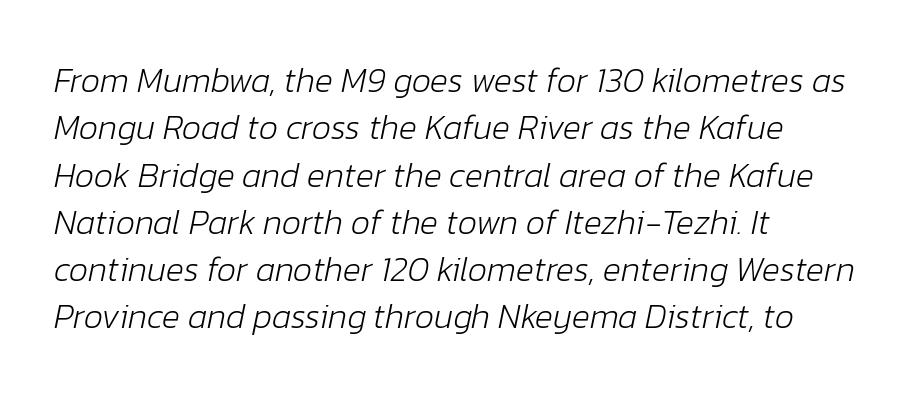
The image shows 34 px light type, italic (leaning right); set left-aligned, normal line spacing (1.39x), normal letter spacing, not underlined; low stroke contrast and a medium x-height.
